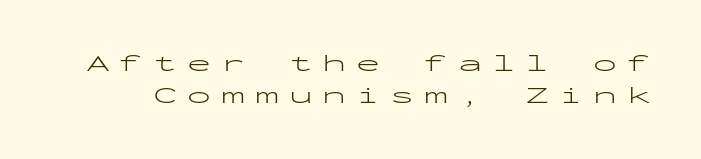
Q: Is the text bold? A: No.
Q: Is the text italic (slanted)? A: No, it is upright.
Q: Is the text underlined? A: No.
Q: Is the spacing between letters normal or unusually wide? A: Unusually wide.
Q: Is the spacing between lines tight, normal or loose? A: Normal.
